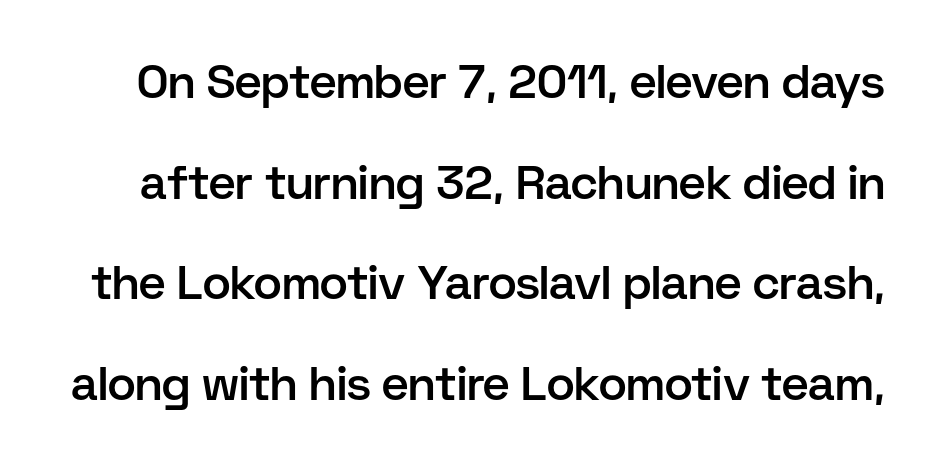
You could call the tracking neutral — neither tight nor loose. Only glyphs here, with clear space below each row. Nope, no serifs anywhere on these letters. Every letter is mildly thick-stroked: semibold rather than bold.
